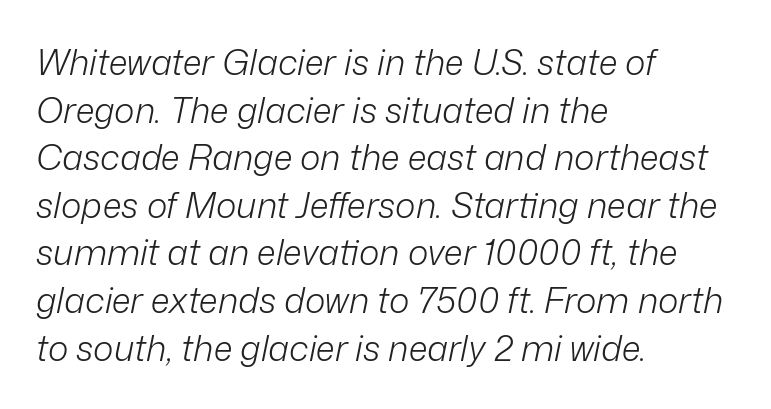
{"italic": "yes", "lean": "right", "slant_degrees": 12, "bold": "no", "weight": "light", "width": "normal", "stroke_contrast": "low", "x_height": "medium", "monospaced": "no", "underline": "no", "align": "left", "line_spacing": "normal", "line_spacing_ratio": 1.36, "letter_spacing": "normal", "letter_spacing_em": 0.0, "glyph_px": 35}
